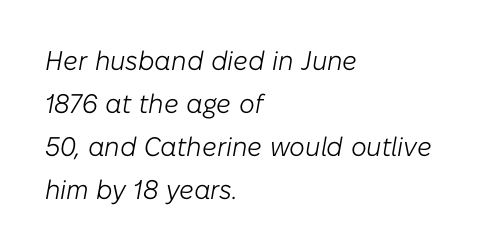
{"italic": "yes", "lean": "right", "slant_degrees": 10, "bold": "no", "underline": "no", "align": "left", "line_spacing": "normal", "line_spacing_ratio": 1.59, "letter_spacing": "normal", "letter_spacing_em": 0.0, "glyph_px": 27}
